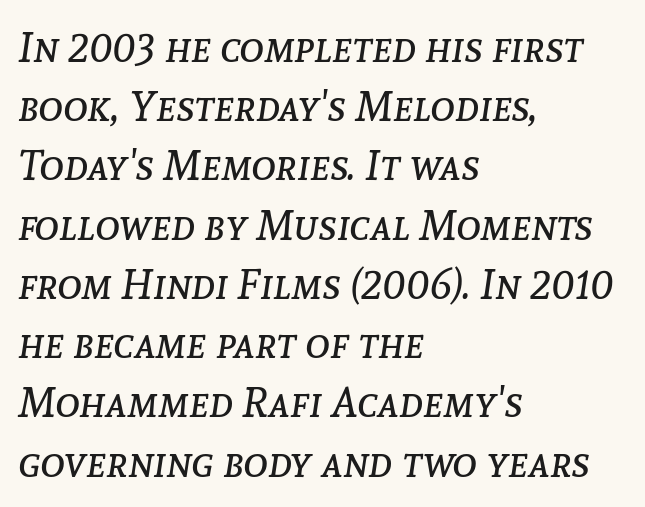
Left-aligned paragraph, ragged on the right. The zone under the glyphs is completely vacant. Varying glyph widths throughout — classic text-font behaviour. The text carries the slant typical of an italic or oblique font. Is the stroke heavy? The answer is a plain regular-or-lighter. The lines sit at an ordinary, default distance from one another.
